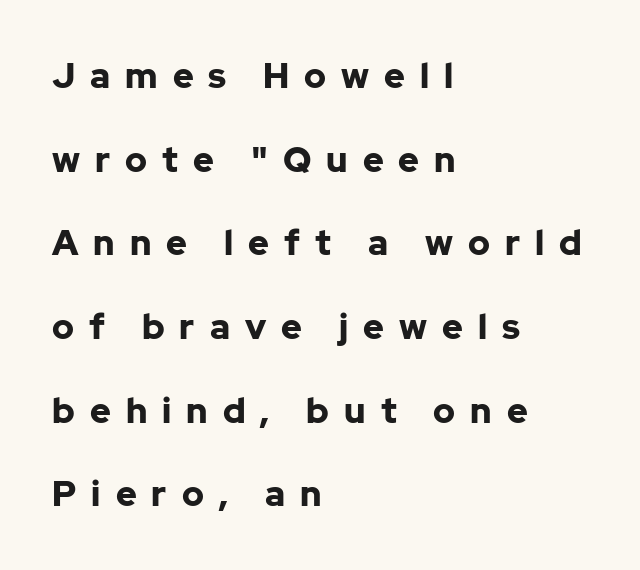
Q: Is the text bold? A: Yes.
Q: Is the text italic (slanted)? A: No, it is upright.
Q: Is the typeface a serif or a sans-serif typeface? A: Sans-serif.
Q: Is the text underlined? A: No.
Q: How is the paragraph aligned? A: Left-aligned.
Q: Is the spacing between letters normal or unusually wide? A: Unusually wide.
Q: Is the spacing between lines tight, normal or loose? A: Loose.
Q: Width (condensed, normal, or wide)? A: Normal.
Q: Stroke contrast? A: Low.
Q: x-height? A: Medium.
Q: Monospaced? A: No.
